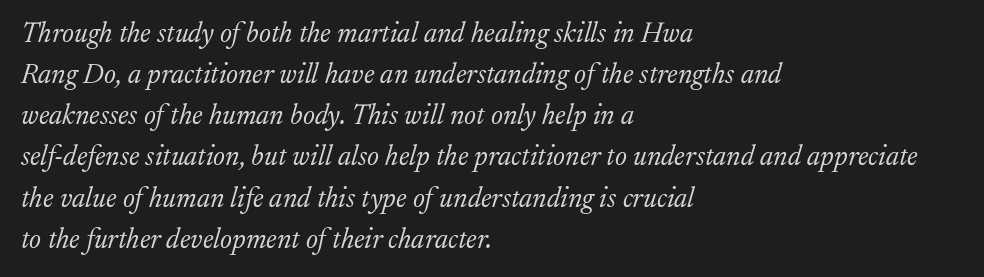
{"serif": "yes", "italic": "yes", "lean": "right", "slant_degrees": 17, "bold": "no", "weight": "light", "width": "normal", "stroke_contrast": "low", "x_height": "medium", "monospaced": "no", "underline": "no", "align": "left", "line_spacing": "normal", "line_spacing_ratio": 1.47, "letter_spacing": "normal", "letter_spacing_em": 0.0, "glyph_px": 28}
